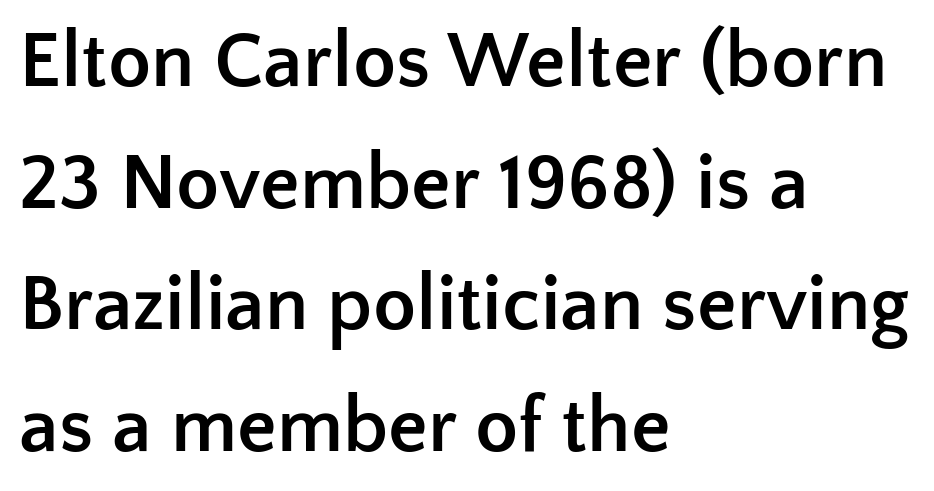
Quick note: interline space is typical. The baseline area is clear. Note: no serifs on the glyphs. Short and long lines alike share a common starting point at left. Proportional: the letters do not fall into vertical columns.
